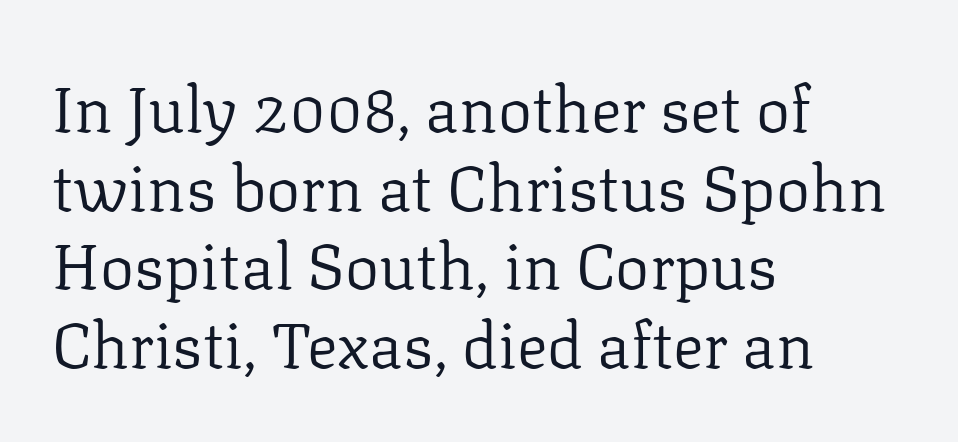
Observe the serifs anchoring each vertical stroke in this sample. Spacing verdict: proportional, widths tailored to each character. Unmarked baselines from the first word to the last. It's the straight-up-and-down kind of type.
